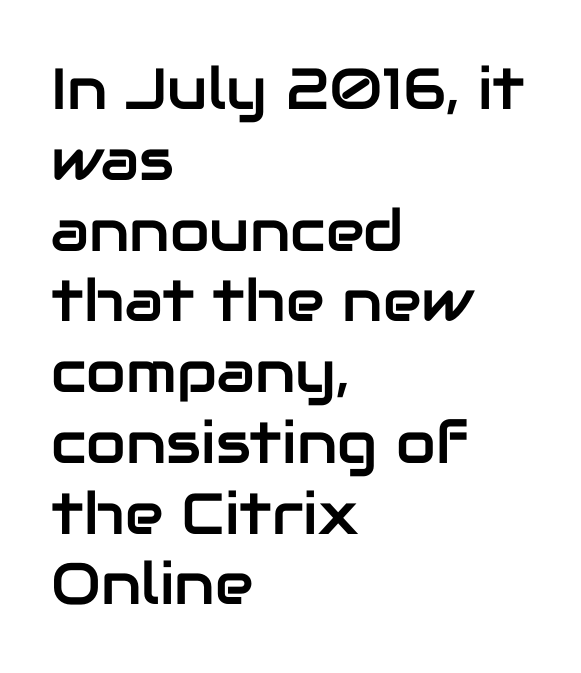
Proportional: the letters do not fall into vertical columns. Check under the words: just untouched page. When letters stand straight like this, we call the style roman or upright. Check where the strokes stop: nothing finishes them off — pure sans. Teacher's note: observe the even left margin — that is flush-left alignment. The letterforms sit shoulder to shoulder at normal distance.
